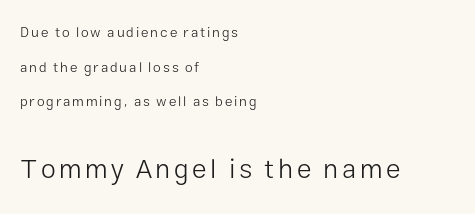
The image shows 27 px text type, upright; set left-aligned, loose line spacing (2.48x), not underlined; the second (bottom) block is 1.93x larger.
